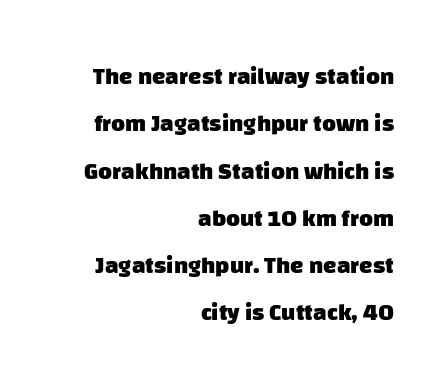
{"bold": "yes", "underline": "no", "align": "right", "line_spacing": "loose", "line_spacing_ratio": 1.97, "letter_spacing": "normal", "letter_spacing_em": 0.0, "glyph_px": 24}
